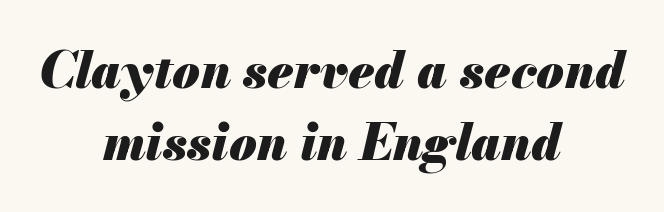
The image shows 50 px heavy type, italic (leaning right); set centered, normal line spacing (1.45x), normal letter spacing, not underlined; medium stroke contrast and a small x-height.
